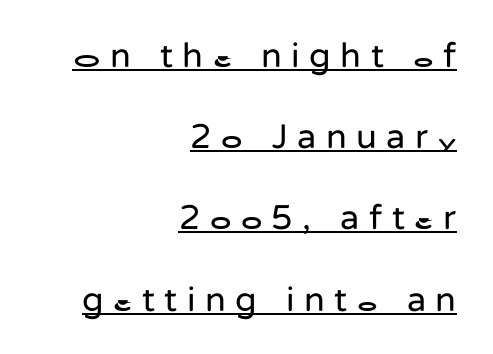
Q: Is the text bold? A: No.
Q: Is the text italic (slanted)? A: No, it is upright.
Q: Is the typeface a serif or a sans-serif typeface? A: Sans-serif.
Q: Is the text underlined? A: Yes.
Q: How is the paragraph aligned? A: Right-aligned.
Q: Is the spacing between letters normal or unusually wide? A: Unusually wide.
Q: Is the spacing between lines tight, normal or loose? A: Loose.
Q: Width (condensed, normal, or wide)? A: Normal.
Q: Stroke contrast? A: Low.
Q: x-height? A: Medium.
Q: Monospaced? A: No.
